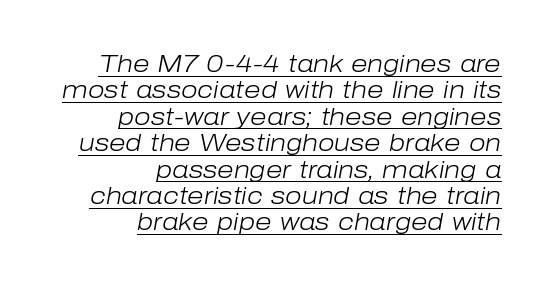
The image shows 24 px text type, italic (leaning right); set right-aligned, tight line spacing (1.1x), normal letter spacing, underlined.
